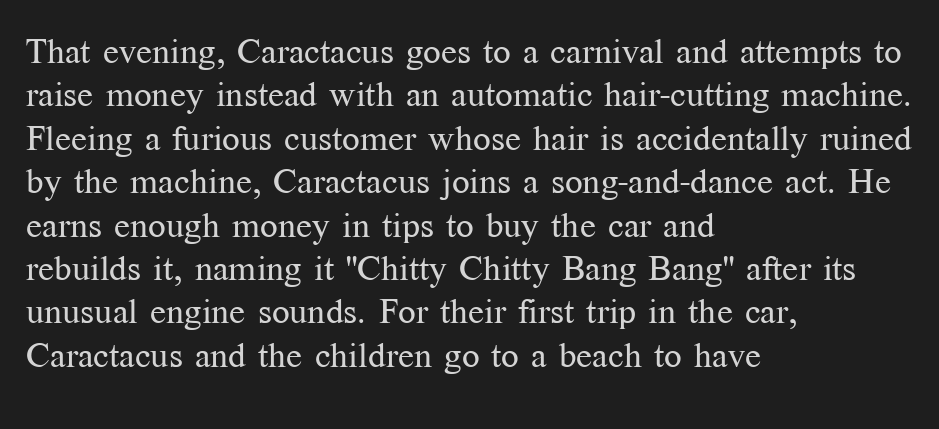
Caption: face not bold, strokes unweighted. The letters advance in unequal steps, a hallmark of proportional type. Note: serifs present on the glyphs. Notice how the stems are strictly vertical — no italics here.
